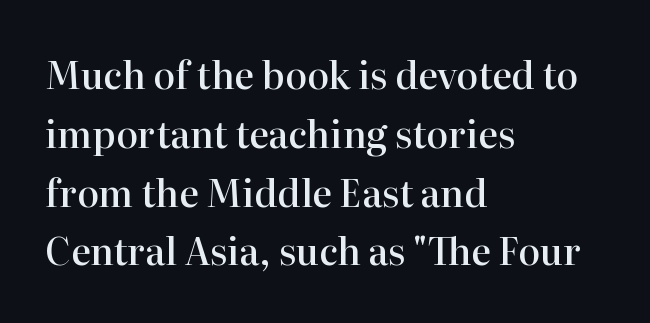
{"serif": "yes", "italic": "no", "bold": "semi", "weight": "semibold", "width": "normal", "stroke_contrast": "high", "x_height": "medium", "monospaced": "no", "underline": "no", "align": "left", "line_spacing": "normal", "line_spacing_ratio": 1.59, "letter_spacing": "normal", "letter_spacing_em": 0.0, "glyph_px": 37}
